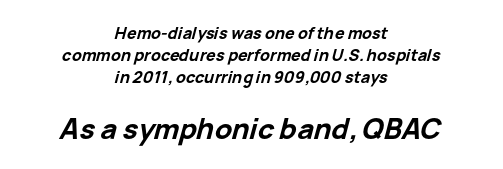
Q: Is the text bold? A: Yes.
Q: Is the text italic (slanted)? A: Yes, it leans right by about 15 degrees.
Q: Is the text underlined? A: No.
Q: How is the paragraph aligned? A: Centered.
Q: Is the spacing between letters normal or unusually wide? A: Normal.
Q: Is the spacing between lines tight, normal or loose? A: Normal.
Q: Which block of text is set in a larger size, the first (top) or the second (bottom)? A: The second (bottom) one.
Q: Width (condensed, normal, or wide)? A: Normal.
Q: Stroke contrast? A: Low.
Q: x-height? A: Medium.
Q: Monospaced? A: No.
